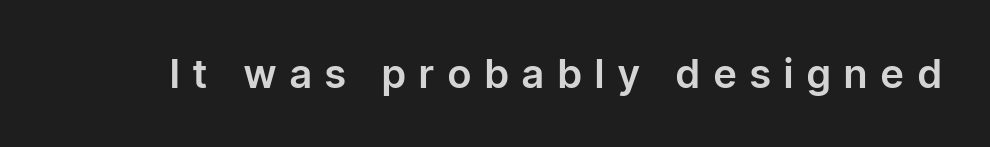
{"serif": "no", "italic": "no", "width": "normal", "stroke_contrast": "low", "x_height": "medium", "monospaced": "no", "underline": "no", "letter_spacing": "wide", "letter_spacing_em": 0.35, "glyph_px": 40}
